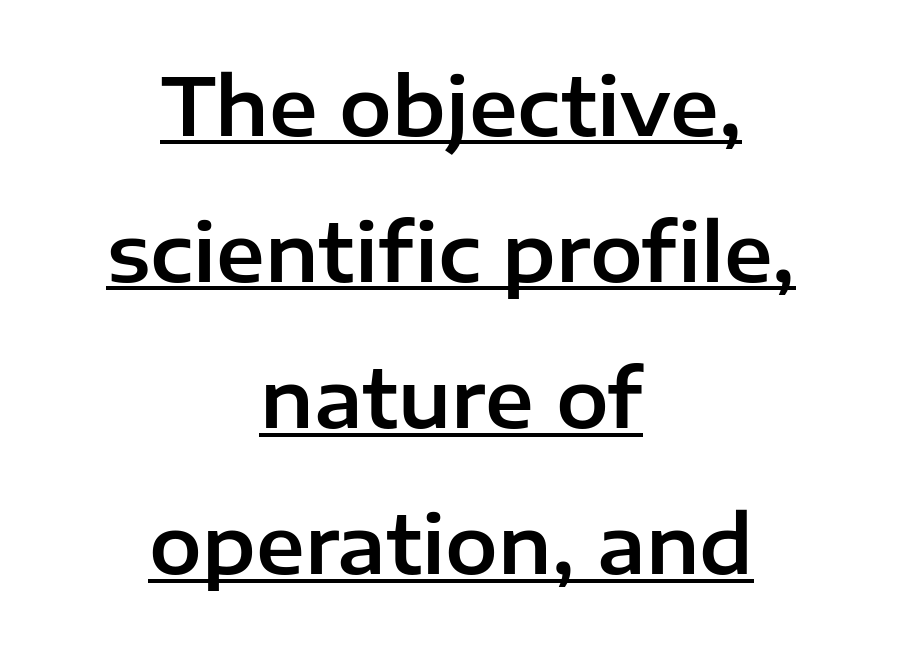
Unlike a traditional serif, this face leaves its strokes unadorned. Every word sits above its own underline. Looks like regular typesetting: each glyph gets only the width it needs. The type sits square on the baseline with zero lean. Typeset on center — no edge is straight. Tracking here is standard; glyphs follow each other at the usual distance.
